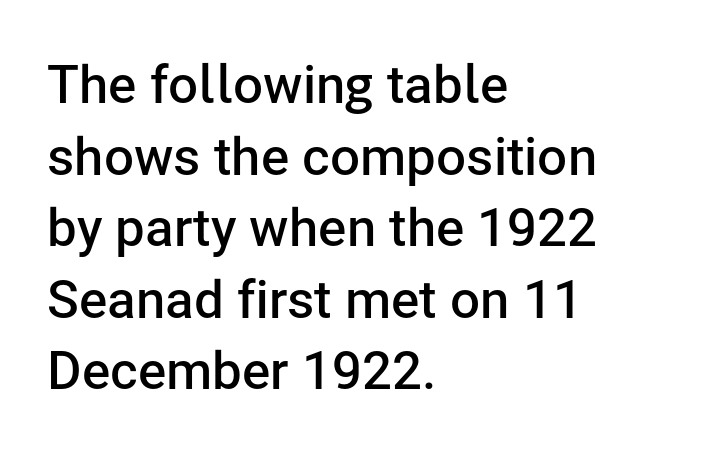
{"serif": "no", "italic": "no", "bold": "semi", "weight": "semibold", "width": "normal", "stroke_contrast": "low", "x_height": "medium", "monospaced": "no", "underline": "no", "align": "left", "line_spacing": "normal", "line_spacing_ratio": 1.35, "letter_spacing": "normal", "letter_spacing_em": 0.0, "glyph_px": 53}
